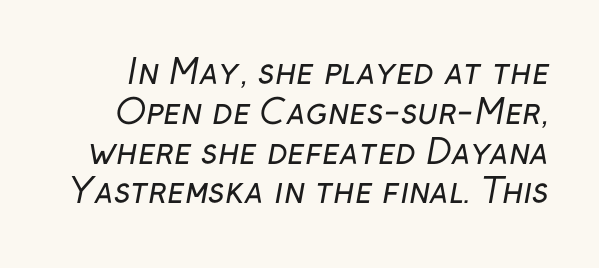
Q: Is the text bold? A: No.
Q: Is the typeface a serif or a sans-serif typeface? A: Sans-serif.
Q: Is the text underlined? A: No.
Q: Is the spacing between letters normal or unusually wide? A: Normal.
Q: Width (condensed, normal, or wide)? A: Normal.
Q: Stroke contrast? A: Low.
Q: x-height? A: Medium.
Q: Monospaced? A: No.
